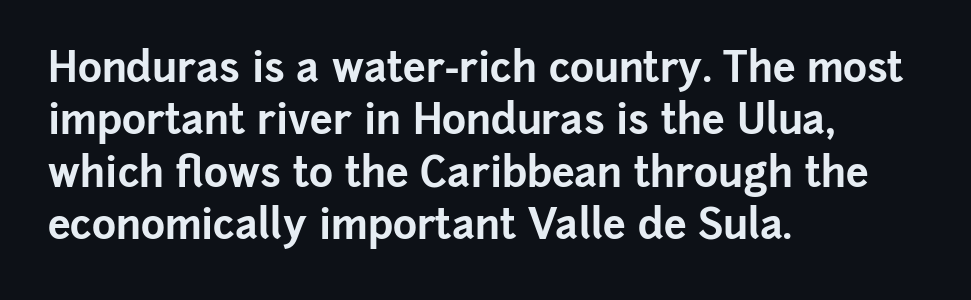
The image shows 41 px bold sans-serif type, upright; set left-aligned, normal line spacing (1.28x), normal letter spacing, not underlined; low stroke contrast and a medium x-height.
